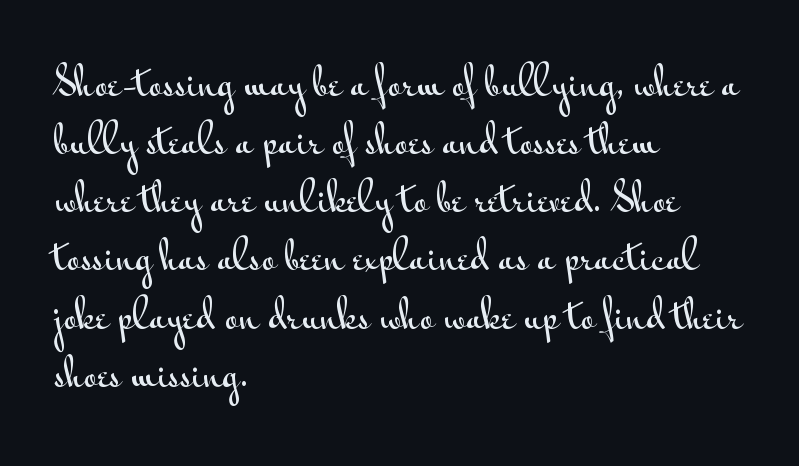
The image shows 38 px wide sans-serif type; set left-aligned, normal line spacing (1.53x), normal letter spacing, not underlined; medium stroke contrast and a small x-height.
